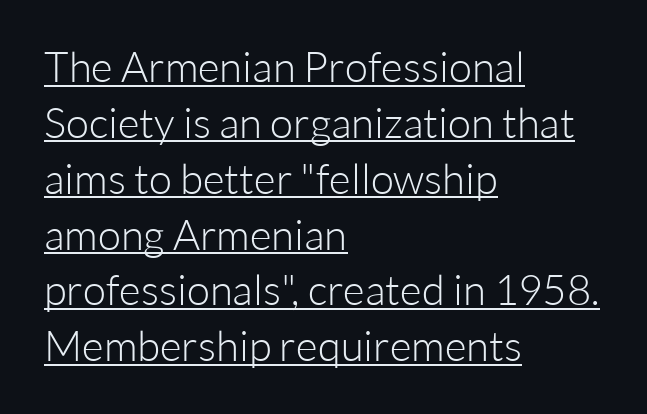
The image shows 42 px light sans-serif type, upright; set left-aligned, normal line spacing (1.33x), normal letter spacing, underlined; low stroke contrast and a medium x-height.
